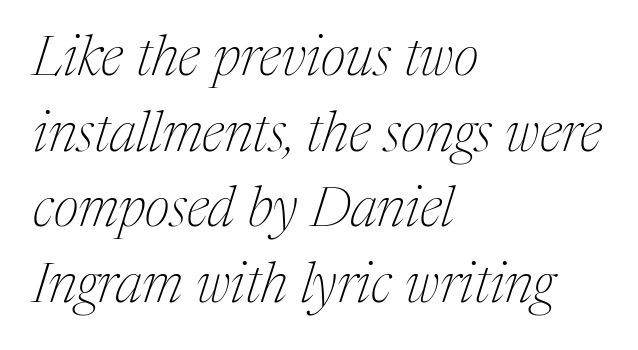
Q: Is the text bold? A: No.
Q: Is the text italic (slanted)? A: Yes, it leans right by about 17 degrees.
Q: Is the typeface a serif or a sans-serif typeface? A: Serif.
Q: Is the text underlined? A: No.
Q: How is the paragraph aligned? A: Left-aligned.
Q: Is the spacing between letters normal or unusually wide? A: Normal.
Q: Is the spacing between lines tight, normal or loose? A: Normal.
Q: Width (condensed, normal, or wide)? A: Normal.
Q: Stroke contrast? A: Medium.
Q: x-height? A: Medium.
Q: Monospaced? A: No.
